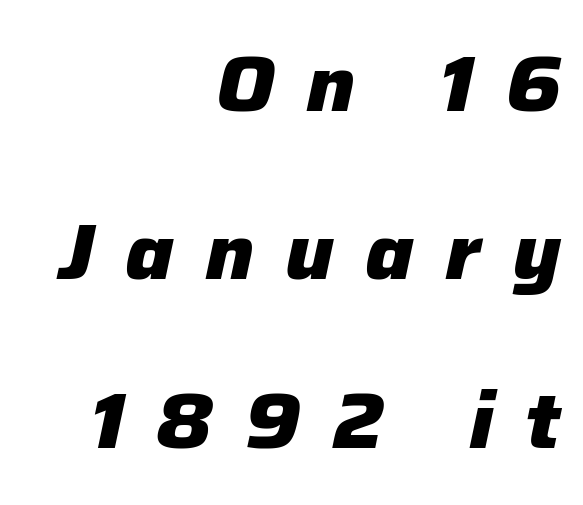
Q: Is the text bold? A: Yes.
Q: Is the text italic (slanted)? A: Yes, it leans right by about 12 degrees.
Q: Is the text underlined? A: No.
Q: How is the paragraph aligned? A: Right-aligned.
Q: Is the spacing between letters normal or unusually wide? A: Unusually wide.
Q: Is the spacing between lines tight, normal or loose? A: Loose.
Q: Width (condensed, normal, or wide)? A: Normal.
Q: Stroke contrast? A: Low.
Q: x-height? A: Medium.
Q: Monospaced? A: No.
